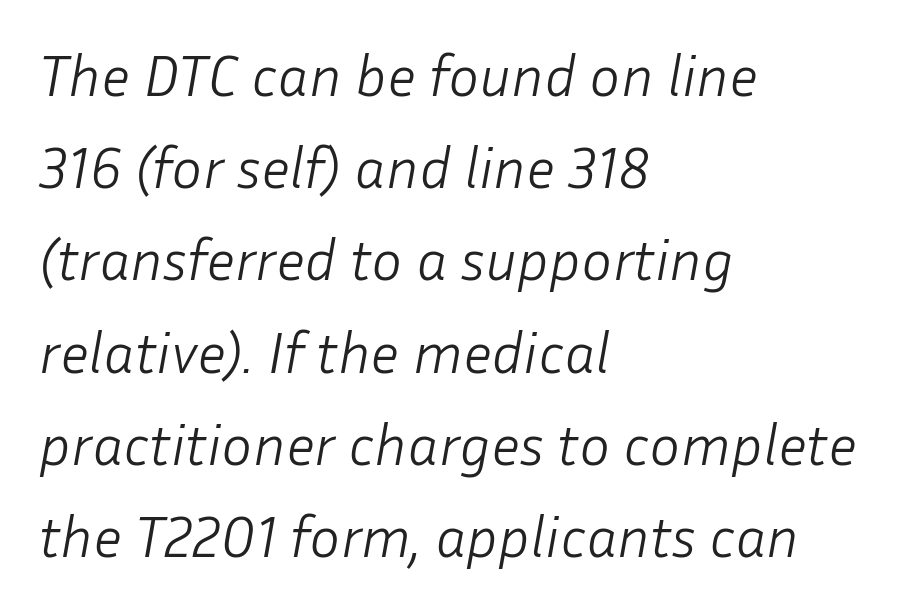
{"italic": "yes", "lean": "right", "slant_degrees": 10, "bold": "no", "weight": "light", "width": "normal", "stroke_contrast": "low", "x_height": "medium", "monospaced": "no", "underline": "no", "align": "left", "line_spacing": "normal", "line_spacing_ratio": 1.59, "letter_spacing": "normal", "letter_spacing_em": 0.0, "glyph_px": 58}
